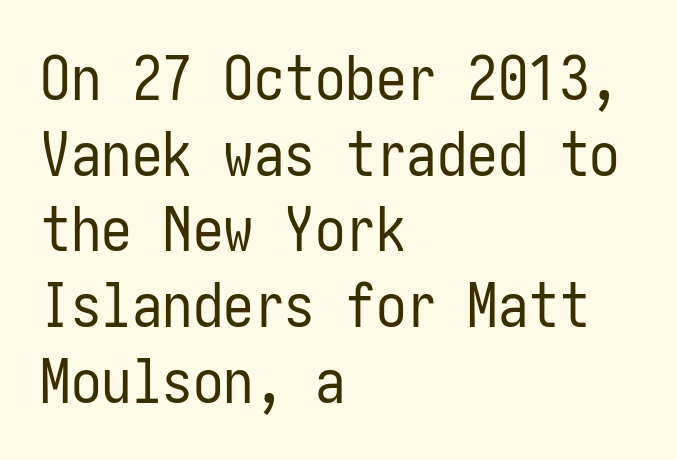
Q: Is the text bold? A: No.
Q: Is the text italic (slanted)? A: No, it is upright.
Q: Is the typeface a serif or a sans-serif typeface? A: Sans-serif.
Q: Is the text underlined? A: No.
Q: How is the paragraph aligned? A: Left-aligned.
Q: Is the spacing between letters normal or unusually wide? A: Normal.
Q: Width (condensed, normal, or wide)? A: Condensed.
Q: Stroke contrast? A: Low.
Q: x-height? A: Medium.
